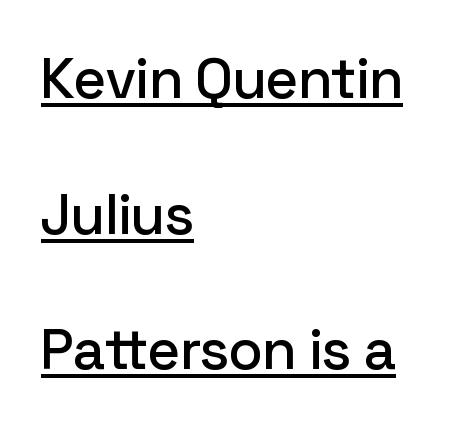
Q: Is the text italic (slanted)? A: No, it is upright.
Q: Is the typeface a serif or a sans-serif typeface? A: Sans-serif.
Q: Is the text underlined? A: Yes.
Q: How is the paragraph aligned? A: Left-aligned.
Q: Is the spacing between letters normal or unusually wide? A: Normal.
Q: Is the spacing between lines tight, normal or loose? A: Loose.
Q: Width (condensed, normal, or wide)? A: Normal.
Q: Stroke contrast? A: Low.
Q: x-height? A: Medium.
Q: Monospaced? A: No.
